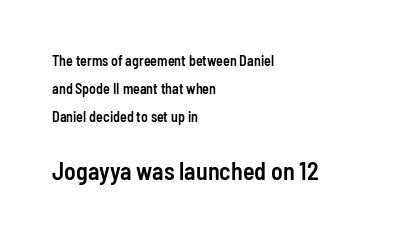
{"italic": "no", "bold": "semi", "underline": "no", "align": "left", "line_spacing": "loose", "line_spacing_ratio": 2.01, "letter_spacing": "normal", "letter_spacing_em": 0.0, "larger_block": "second", "size_ratio": 1.71, "glyph_px": 24}
